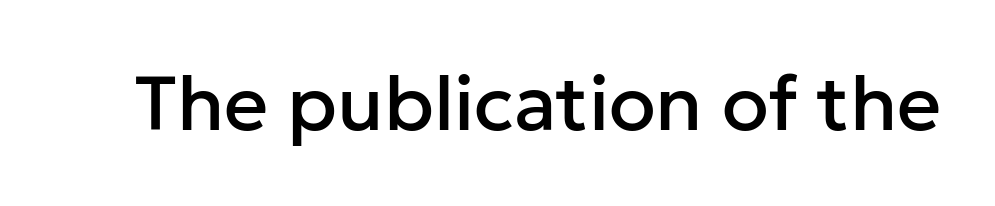
{"serif": "no", "italic": "no", "width": "normal", "stroke_contrast": "low", "x_height": "medium", "monospaced": "no", "underline": "no", "letter_spacing": "normal", "letter_spacing_em": 0.0, "glyph_px": 77}
